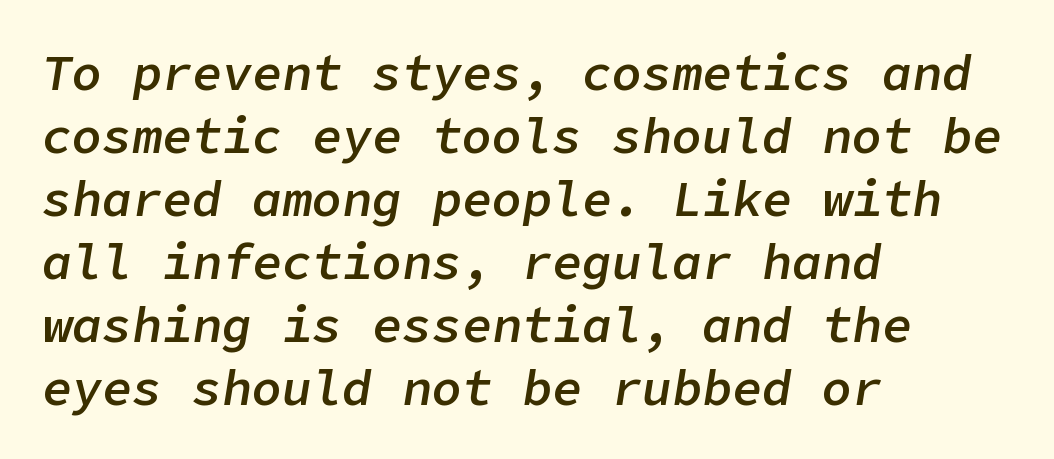
Q: Is the text bold? A: Semi-bold.
Q: Is the text italic (slanted)? A: Yes, it leans right by about 9 degrees.
Q: Is the text underlined? A: No.
Q: How is the paragraph aligned? A: Left-aligned.
Q: Is the spacing between letters normal or unusually wide? A: Normal.
Q: Is the spacing between lines tight, normal or loose? A: Normal.
Q: Width (condensed, normal, or wide)? A: Normal.
Q: Stroke contrast? A: Low.
Q: x-height? A: Medium.
